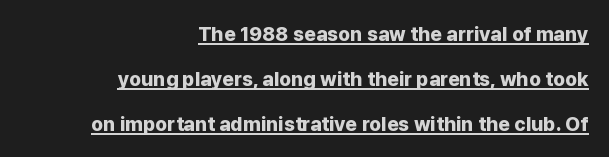
A typesetter would mark this as roman, not italic. Quick note: interline space is abundant. A flush-right, rag-left setting is used for this passage. Plenty of ink on the page — the face is bold.
